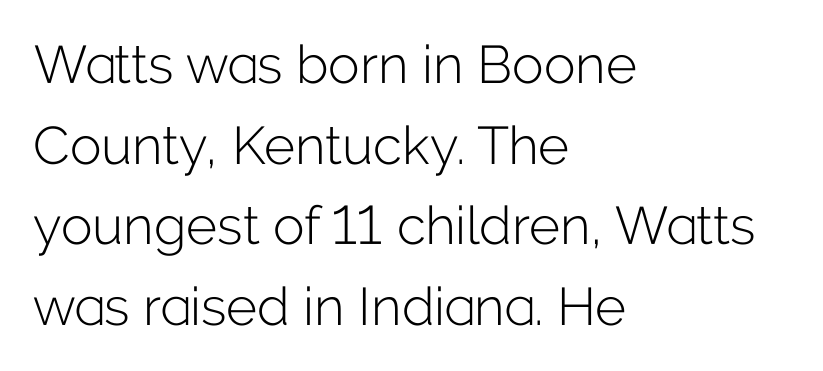
Q: Is the text bold? A: No.
Q: Is the text italic (slanted)? A: No, it is upright.
Q: Is the typeface a serif or a sans-serif typeface? A: Sans-serif.
Q: Is the text underlined? A: No.
Q: How is the paragraph aligned? A: Left-aligned.
Q: Is the spacing between letters normal or unusually wide? A: Normal.
Q: Is the spacing between lines tight, normal or loose? A: Normal.
Q: Width (condensed, normal, or wide)? A: Normal.
Q: Stroke contrast? A: Low.
Q: x-height? A: Medium.
Q: Monospaced? A: No.
